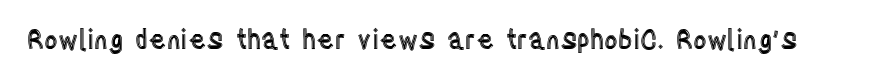
Q: Is the text italic (slanted)? A: No, it is upright.
Q: Is the text underlined? A: No.
Q: Is the spacing between letters normal or unusually wide? A: Normal.
